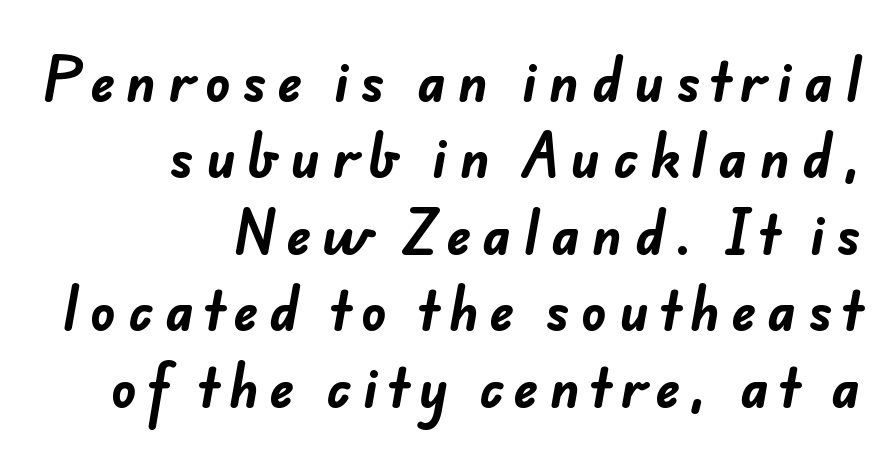
The image shows 52 px bold sans-serif type; set right-aligned, normal line spacing (1.47x), unusually wide letter spacing (+0.22 em), not underlined; low stroke contrast and a small x-height.
